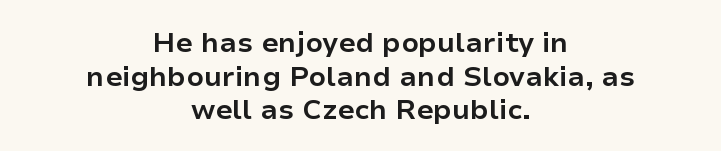
Unlike a traditional serif, this face leaves its strokes unadorned. Anything drawn beneath the words? Only blank space. This sample has the flowing, uneven cadence of proportional lettering. Visually the block forms a symmetrical silhouette, jagged on both flanks. The lettering holds an erect, upright posture throughout. How are the letters spaced? Ordinarily, with no added tracking.
